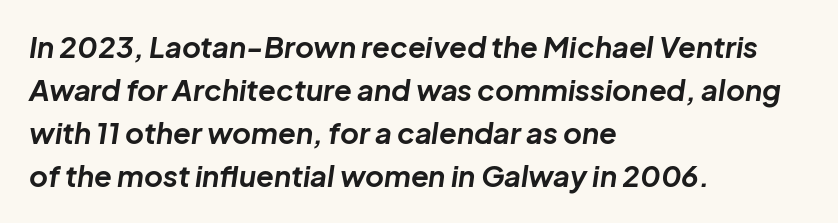
Q: Is the text bold? A: Yes.
Q: Is the text italic (slanted)? A: Yes, it leans right by about 8 degrees.
Q: Is the text underlined? A: No.
Q: How is the paragraph aligned? A: Left-aligned.
Q: Is the spacing between letters normal or unusually wide? A: Normal.
Q: Is the spacing between lines tight, normal or loose? A: Normal.
Q: Width (condensed, normal, or wide)? A: Normal.
Q: Stroke contrast? A: Low.
Q: x-height? A: Medium.
Q: Monospaced? A: No.
